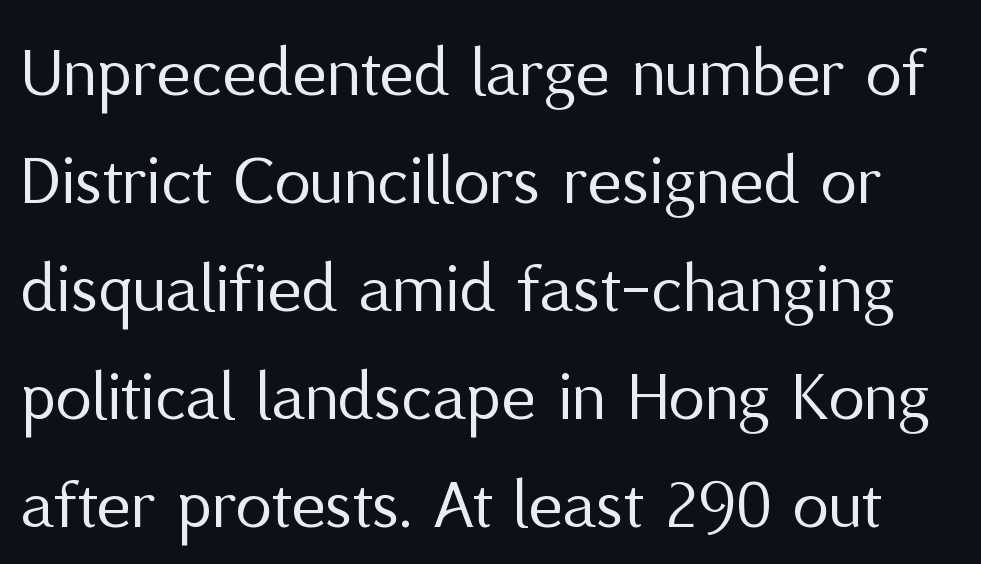
The vertical gap from one line to the next is medium. Regarding serifs, this sample does without them. Weight: regular or lighter. The letters sit at their default tracking, neither squeezed nor spread. Proportional: the letters do not fall into vertical columns. Italic? Not at all — the glyphs are vertical.
